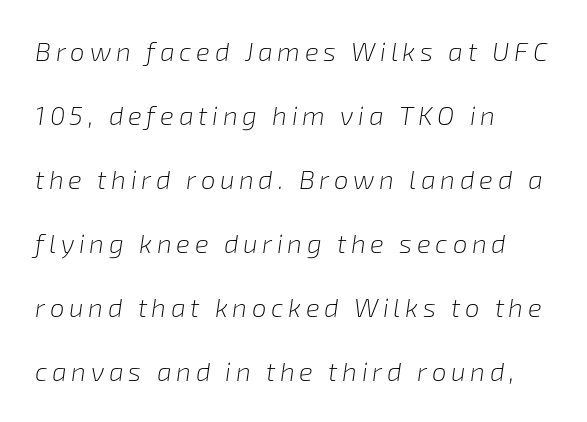
Plain, unruled lines of type. The ragged edge is on the right, which tells us the setting is flush left. Each new line begins a long way beneath the previous one. Weight class: somewhere from thin through regular. A typesetter would mark this as italic.
